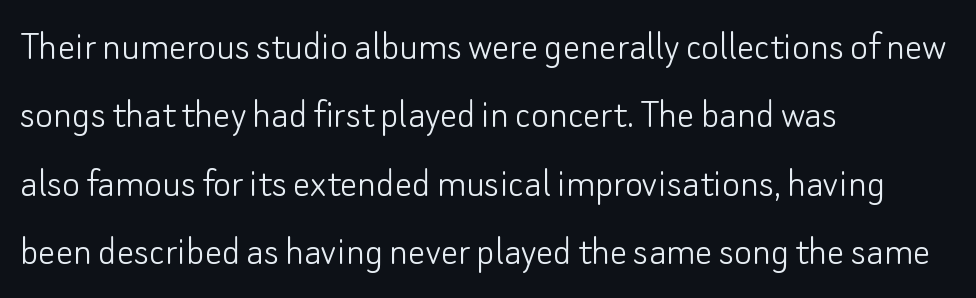
{"serif": "no", "italic": "no", "bold": "no", "weight": "light", "width": "normal", "stroke_contrast": "low", "x_height": "small", "monospaced": "no", "underline": "no", "align": "left", "line_spacing": "normal", "line_spacing_ratio": 1.59, "letter_spacing": "normal", "letter_spacing_em": 0.0, "glyph_px": 43}
